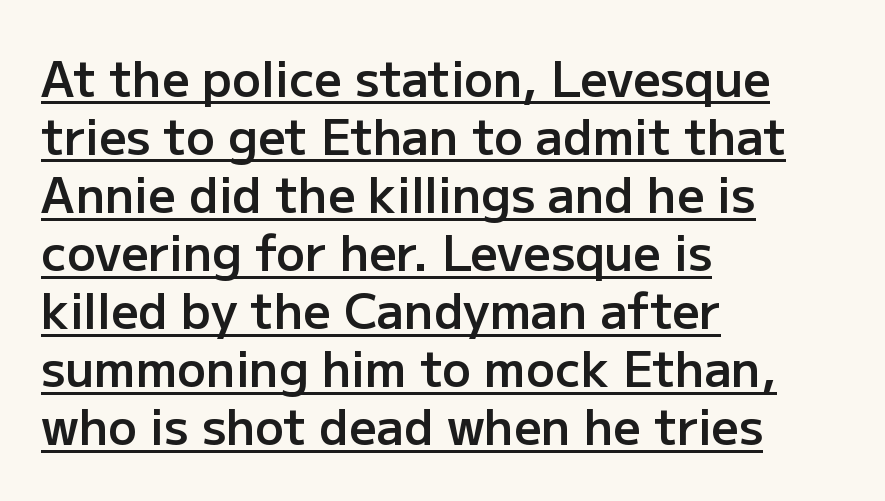
These lines are composed in type without serifs. The lettering holds an erect, upright posture throughout. The passage shown is typed in a proportional face where columns would drift. Where is the straight margin? On the left.
